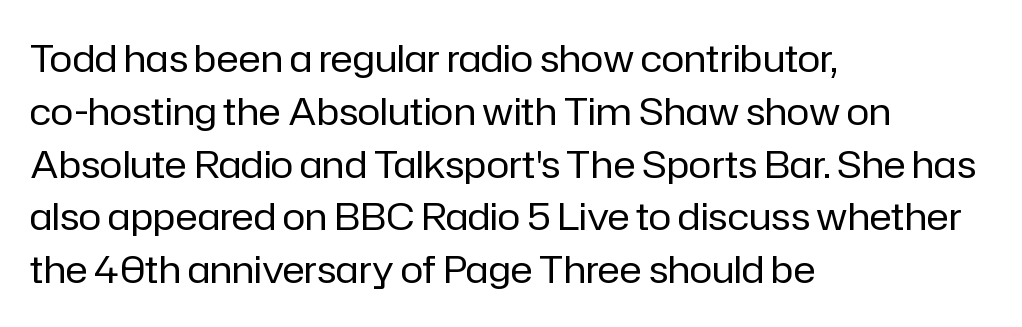
Q: Is the text bold? A: No.
Q: Is the text italic (slanted)? A: No, it is upright.
Q: Is the typeface a serif or a sans-serif typeface? A: Sans-serif.
Q: Is the text underlined? A: No.
Q: How is the paragraph aligned? A: Left-aligned.
Q: Is the spacing between letters normal or unusually wide? A: Normal.
Q: Is the spacing between lines tight, normal or loose? A: Normal.
Q: Width (condensed, normal, or wide)? A: Normal.
Q: Stroke contrast? A: Low.
Q: x-height? A: Medium.
Q: Monospaced? A: No.
